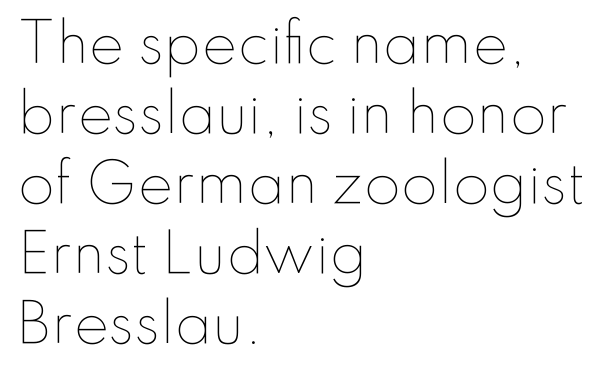
The image shows 53 px thin type, upright; set left-aligned, normal line spacing (1.32x), normal letter spacing, not underlined; low stroke contrast and a small x-height.
